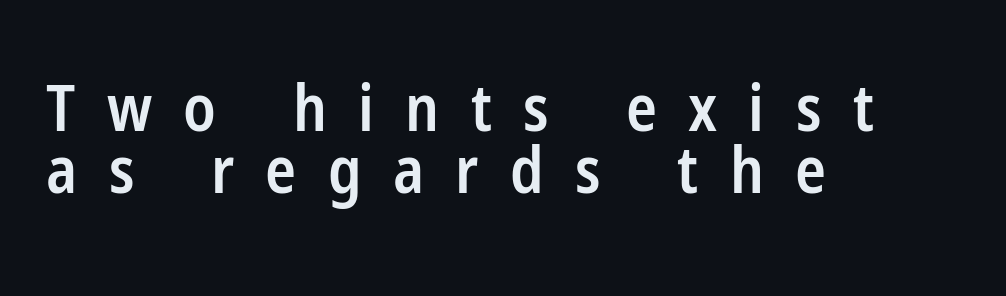
{"serif": "no", "italic": "no", "bold": "semi", "weight": "semibold", "width": "condensed", "stroke_contrast": "low", "x_height": "medium", "monospaced": "no", "underline": "no", "align": "left", "line_spacing": "tight", "line_spacing_ratio": 0.97, "letter_spacing": "wide", "letter_spacing_em": 0.49, "glyph_px": 64}
